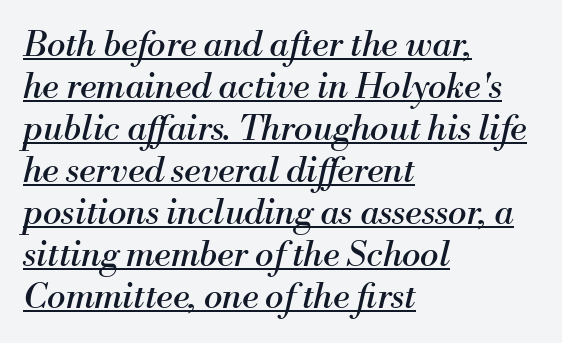
Q: Is the text bold? A: No.
Q: Is the text italic (slanted)? A: Yes, it leans right by about 13 degrees.
Q: Is the typeface a serif or a sans-serif typeface? A: Serif.
Q: Is the text underlined? A: Yes.
Q: How is the paragraph aligned? A: Left-aligned.
Q: Is the spacing between letters normal or unusually wide? A: Normal.
Q: Width (condensed, normal, or wide)? A: Normal.
Q: Stroke contrast? A: Medium.
Q: x-height? A: Small.
Q: Monospaced? A: No.
